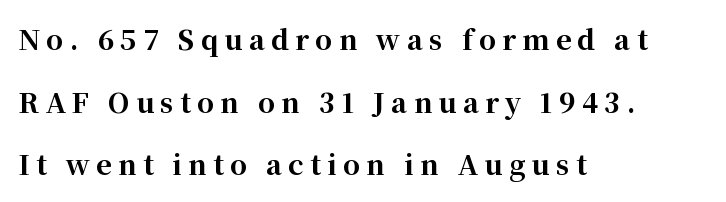
Every stem runs plumb, perpendicular to the baseline. Here the glyphs are tracked loosely, breaking word shapes into spaced letters. The typesetter chose a ragged-right arrangement here. This is heavy type, rendered in bold. Nobody drew a line under any word here. Loosely led — the rows are spread out.
